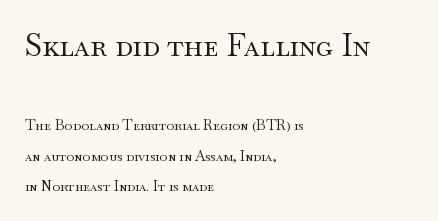
Each stroke keeps to a modest, everyday thickness or less. Loosely led — the rows are spread out. Character size in the leading block exceeds that of the trailing block. I'd call this a serif setting — the letters wear small feet.
